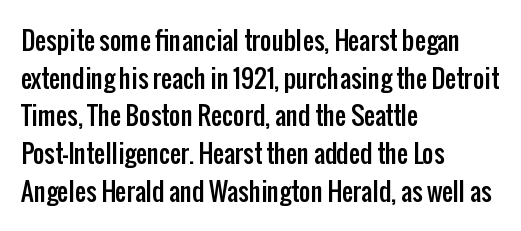
Descender tails drop into unmarked territory. If you drew a ruler down the left edge, every line would touch it. Nope, not italic — everything's standing straight. Successive baselines arrive at the customary interval. Tracking value appears to be zero — textbook default spacing.
